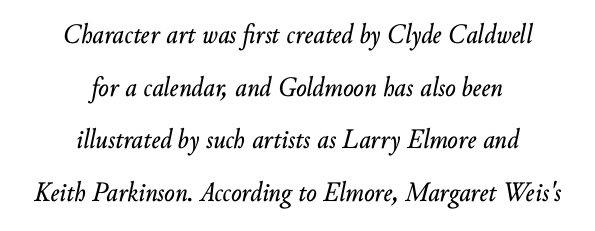
The image shows 28 px text type, italic (leaning right); set centered, line spacing 1.88x, normal letter spacing, not underlined; low stroke contrast and a small x-height.
